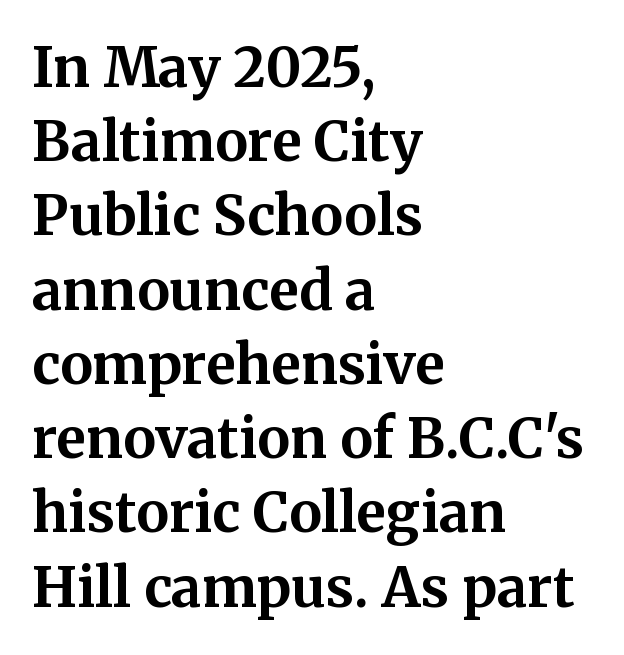
Q: Is the text bold? A: Yes.
Q: Is the text italic (slanted)? A: No, it is upright.
Q: Is the typeface a serif or a sans-serif typeface? A: Serif.
Q: Is the text underlined? A: No.
Q: How is the paragraph aligned? A: Left-aligned.
Q: Is the spacing between letters normal or unusually wide? A: Normal.
Q: Is the spacing between lines tight, normal or loose? A: Normal.
Q: Width (condensed, normal, or wide)? A: Normal.
Q: Stroke contrast? A: Medium.
Q: x-height? A: Medium.
Q: Monospaced? A: No.
